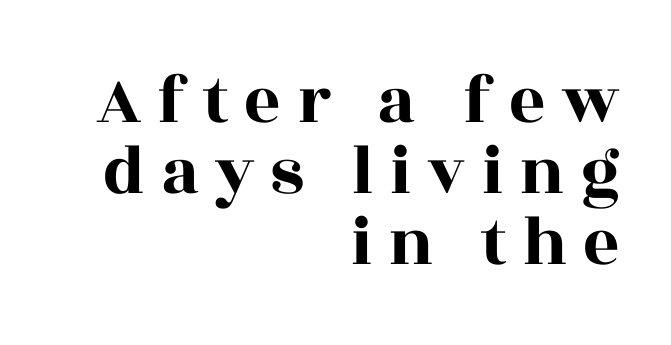
The image shows 71 px wide serif type, upright; set right-aligned, tight line spacing (1.0x), unusually wide letter spacing (+0.22 em), not underlined; a large x-height.
